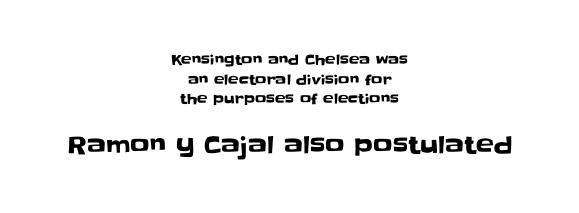
{"italic": "no", "underline": "no", "align": "center", "line_spacing": "normal", "line_spacing_ratio": 1.4, "letter_spacing": "normal", "letter_spacing_em": 0.0, "larger_block": "second", "size_ratio": 1.71, "glyph_px": 24}
